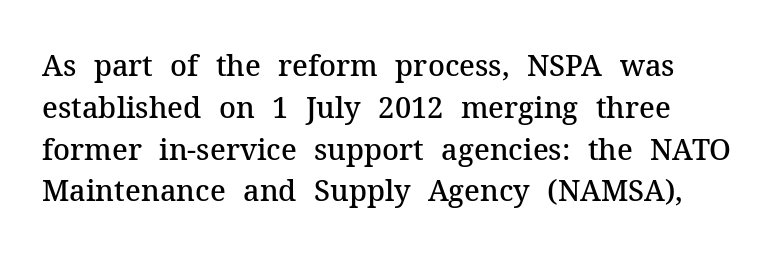
{"serif": "yes", "italic": "no", "bold": "semi", "weight": "semibold", "width": "normal", "stroke_contrast": "medium", "x_height": "medium", "monospaced": "no", "underline": "no", "line_spacing": "normal", "line_spacing_ratio": 1.44, "letter_spacing": "normal", "letter_spacing_em": 0.0, "glyph_px": 29}
